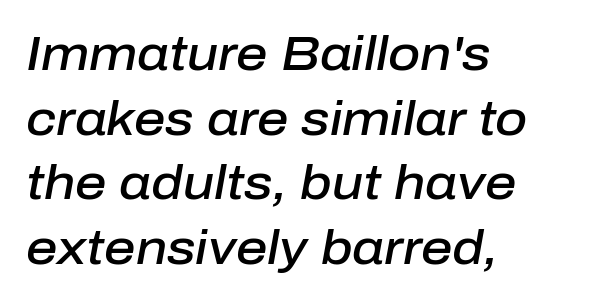
The glyphs are unaccompanied by any horizontal stroke below them. Looking at the ascenders, they clearly lean. Look at the tracking — it's just the regular setting, nothing added. Is this a fixed-width face? No — the glyphs have proportional, varying widths.
